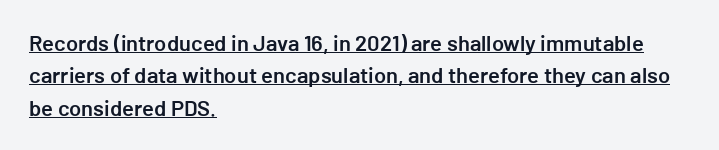
Compared with typical body copy, the letter spacing here is the same. Stroke thickness is moderately raised; the sample reads as semibold. A typesetter would call this leading conventional body-copy spacing. Ordinary non-slanted type is in use. The text block is weighted toward the left margin, trailing off unevenly rightward.
